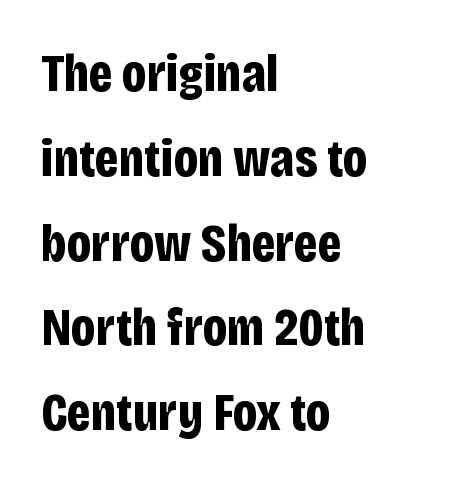
The image shows 53 px bold, condensed sans-serif type, upright; set left-aligned, normal line spacing (1.6x), normal letter spacing, not underlined; low stroke contrast and a large x-height.
